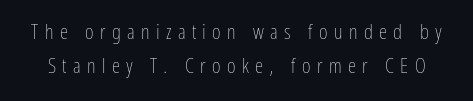
The image shows 21 px text type, upright; set normal line spacing (1.63x), unusually wide letter spacing (+0.3 em), not underlined.
